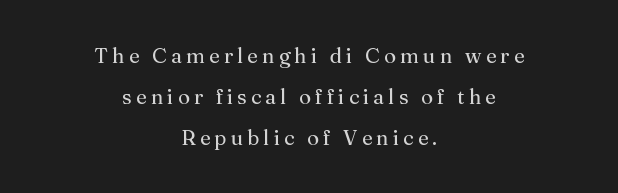
Each word looks stretched out because of the extra space between its letters. Is there any slant? The stems are plumb. The paragraph shown floats in the horizontal middle. Any mark beneath the type? The region is blank. Vertical spacing — loose. The font is comparable to plain body text, perhaps lighter.
